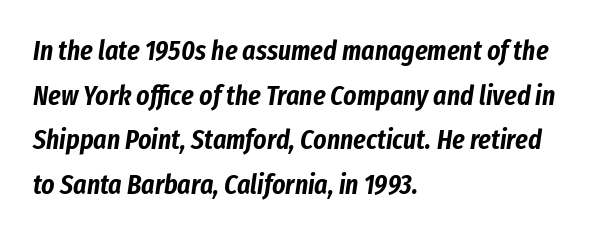
Note the varied advance widths — an 'i' is clearly narrower than an 'm'. It's the slanting kind of type. No word sits above an underline. The space between consecutive lines is moderate. Characters follow at the spacing the type designer built in.
